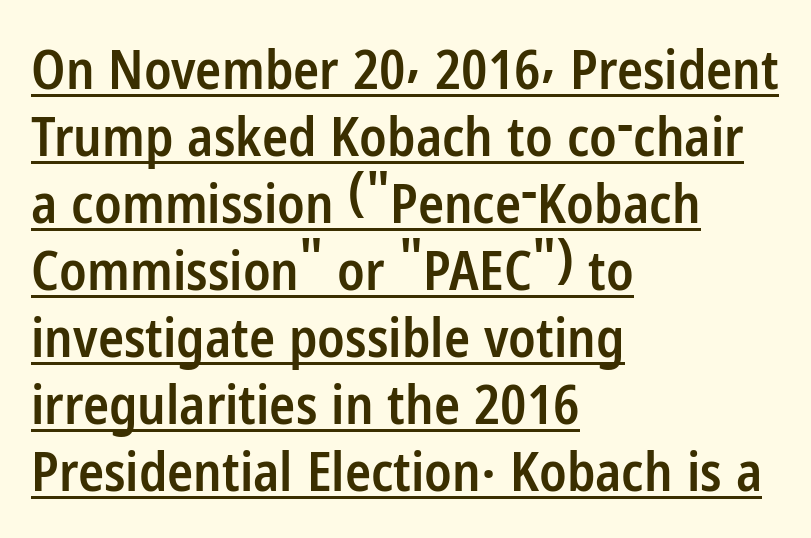
{"serif": "no", "italic": "no", "bold": "semi", "weight": "semibold", "width": "condensed", "stroke_contrast": "low", "x_height": "medium", "monospaced": "no", "underline": "yes", "align": "left", "line_spacing_ratio": 1.24, "letter_spacing": "normal", "letter_spacing_em": 0.0, "glyph_px": 54}
